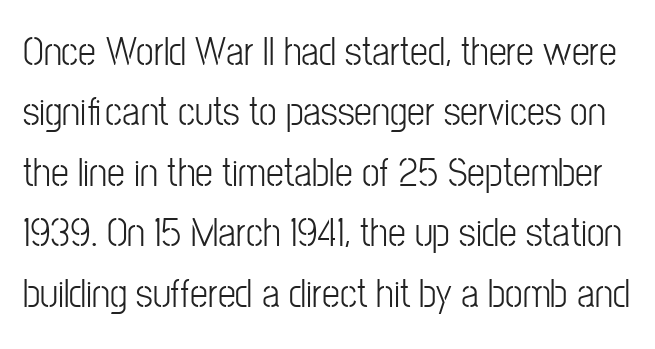
The image shows 40 px light, condensed sans-serif type, upright; set normal line spacing (1.51x), normal letter spacing, not underlined; low stroke contrast and a medium x-height.
